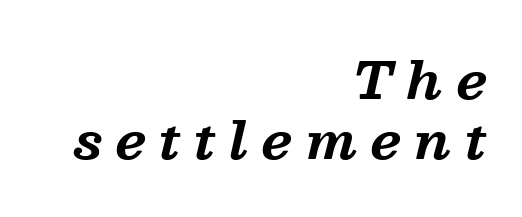
The letters advance in unequal steps, a hallmark of proportional type. The font is running at its bold setting. Compared with a flush-left layout, this one pins lines to the opposite, right side. There's an unmistakable incline to the writing here. Letters rest on an invisible, unmarked baseline. The tracking reads as deliberately expanded to a designer's eye.
